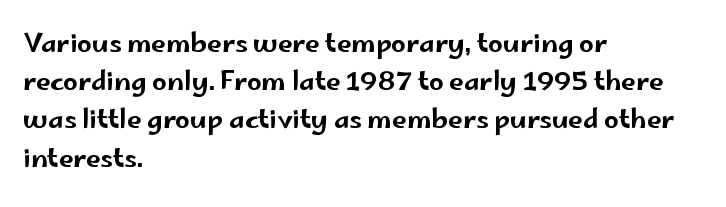
The image shows 26 px text type, upright; set left-aligned, normal line spacing (1.47x), normal letter spacing, not underlined.
